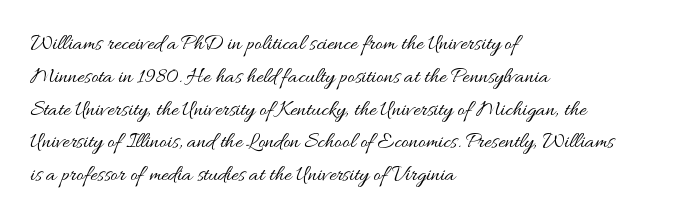
Q: Is the text bold? A: No.
Q: Is the text italic (slanted)? A: Yes.
Q: Is the text underlined? A: No.
Q: How is the paragraph aligned? A: Left-aligned.
Q: Is the spacing between letters normal or unusually wide? A: Normal.
Q: Is the spacing between lines tight, normal or loose? A: Normal.
